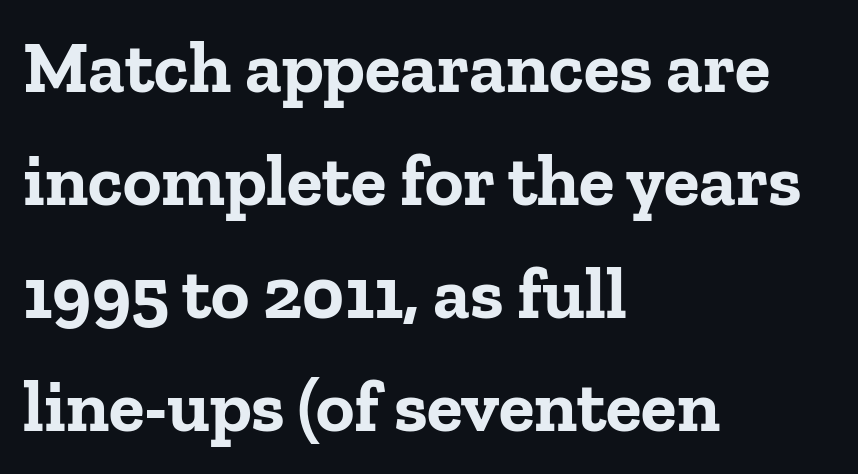
Q: Is the text bold? A: Yes.
Q: Is the text italic (slanted)? A: No, it is upright.
Q: Is the typeface a serif or a sans-serif typeface? A: Serif.
Q: Is the text underlined? A: No.
Q: How is the paragraph aligned? A: Left-aligned.
Q: Is the spacing between letters normal or unusually wide? A: Normal.
Q: Is the spacing between lines tight, normal or loose? A: Normal.
Q: Width (condensed, normal, or wide)? A: Normal.
Q: Stroke contrast? A: Low.
Q: x-height? A: Medium.
Q: Monospaced? A: No.
